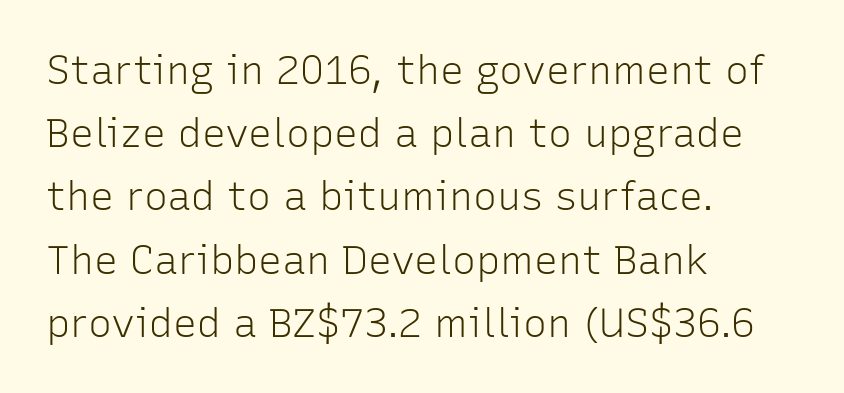
The image shows 40 px light sans-serif type, upright; set left-aligned, normal line spacing (1.58x), normal letter spacing, not underlined; low stroke contrast and a medium x-height.
